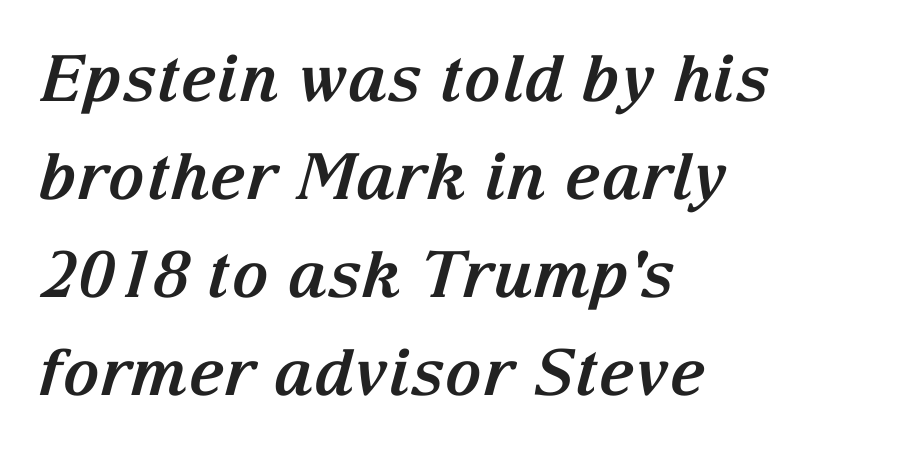
{"serif": "yes", "italic": "yes", "lean": "right", "slant_degrees": 15, "bold": "yes", "weight": "bold", "width": "normal", "stroke_contrast": "medium", "x_height": "medium", "monospaced": "no", "underline": "no", "align": "left", "line_spacing": "normal", "line_spacing_ratio": 1.53, "letter_spacing": "normal", "letter_spacing_em": 0.0, "glyph_px": 64}
